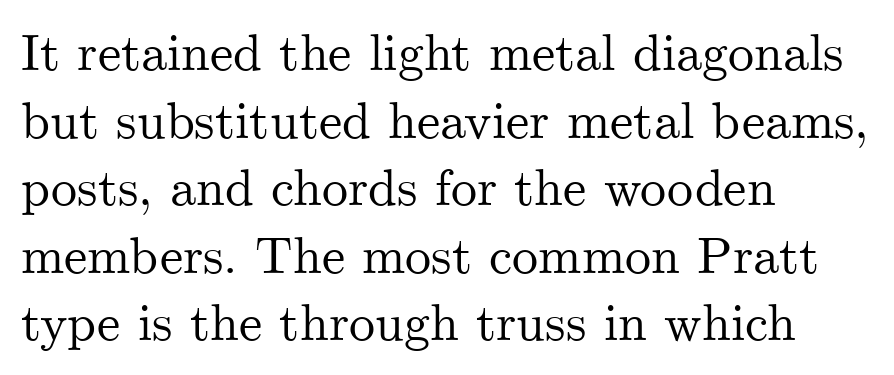
{"serif": "yes", "italic": "no", "width": "normal", "stroke_contrast": "medium", "x_height": "small", "monospaced": "no", "underline": "no", "align": "left", "line_spacing": "normal", "line_spacing_ratio": 1.3, "letter_spacing": "normal", "letter_spacing_em": 0.0, "glyph_px": 52}
